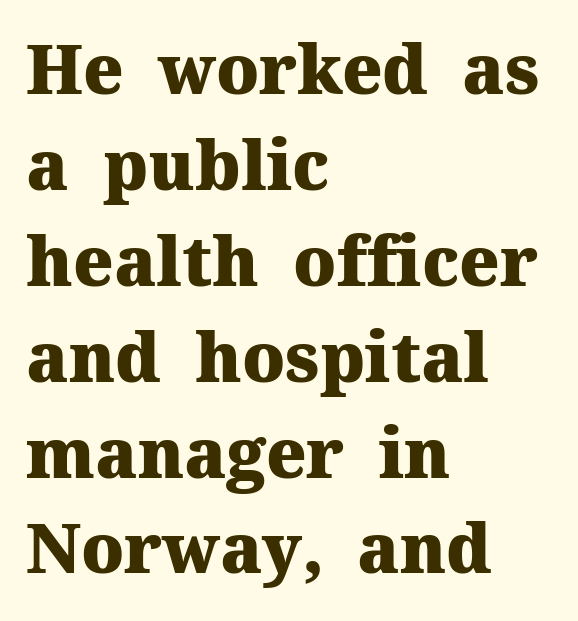
{"serif": "yes", "italic": "no", "bold": "yes", "weight": "heavy", "width": "normal", "stroke_contrast": "medium", "x_height": "medium", "monospaced": "no", "underline": "no", "align": "left", "line_spacing": "normal", "line_spacing_ratio": 1.41, "letter_spacing": "normal", "letter_spacing_em": 0.0, "glyph_px": 68}
